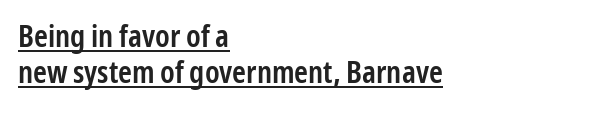
{"serif": "no", "italic": "no", "bold": "semi", "weight": "semibold", "width": "condensed", "stroke_contrast": "low", "x_height": "medium", "monospaced": "no", "underline": "yes", "align": "left", "line_spacing_ratio": 1.17, "letter_spacing": "normal", "letter_spacing_em": 0.0, "glyph_px": 31}
